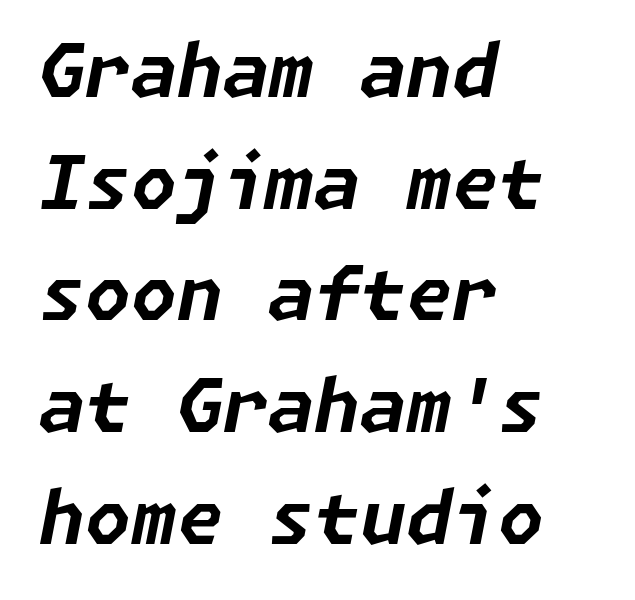
The image shows 74 px bold type, italic (leaning right); set left-aligned, normal line spacing (1.51x), normal letter spacing, not underlined; low stroke contrast and a medium x-height.
